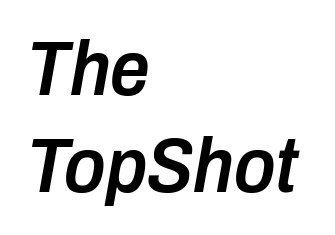
The image shows 78 px semibold, condensed type, italic (leaning right); set left-aligned, line spacing 1.24x, normal letter spacing, not underlined; low stroke contrast and a medium x-height.
